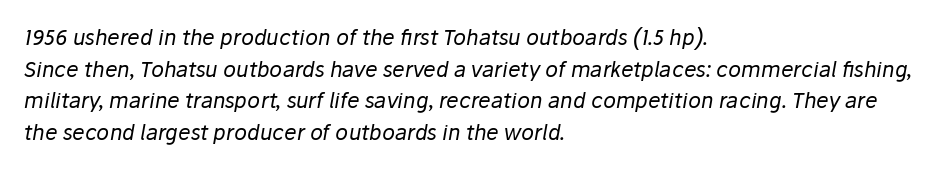
The image shows 21 px text type, italic (leaning right); set left-aligned, normal line spacing (1.51x), normal letter spacing, not underlined.
